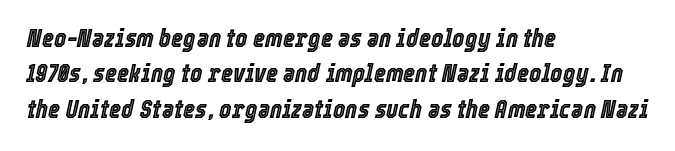
Q: Is the text italic (slanted)? A: Yes, it leans right by about 12 degrees.
Q: Is the text underlined? A: No.
Q: How is the paragraph aligned? A: Left-aligned.
Q: Is the spacing between letters normal or unusually wide? A: Normal.
Q: Is the spacing between lines tight, normal or loose? A: Normal.
